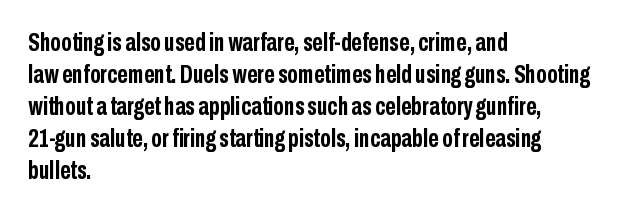
Q: Is the text bold? A: Yes.
Q: Is the text italic (slanted)? A: No, it is upright.
Q: Is the text underlined? A: No.
Q: How is the paragraph aligned? A: Left-aligned.
Q: Is the spacing between letters normal or unusually wide? A: Normal.
